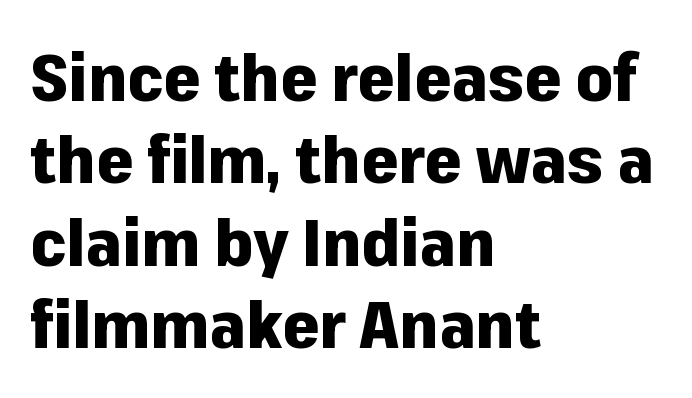
{"serif": "no", "italic": "no", "bold": "yes", "weight": "heavy", "width": "normal", "stroke_contrast": "low", "x_height": "medium", "monospaced": "no", "underline": "no", "align": "left", "line_spacing": "normal", "line_spacing_ratio": 1.25, "letter_spacing": "normal", "letter_spacing_em": 0.0, "glyph_px": 66}
